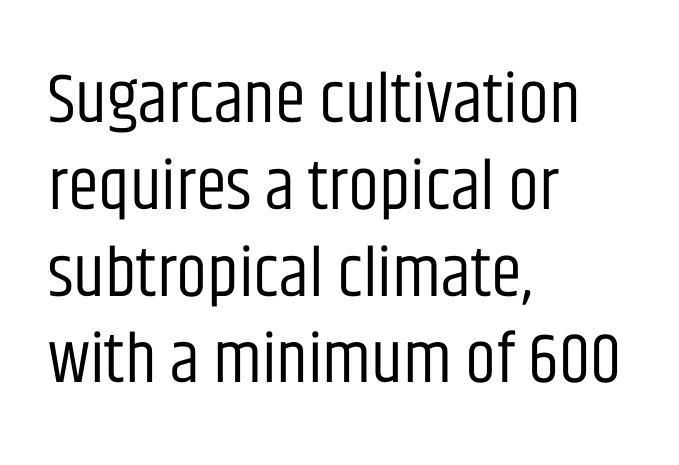
Q: Is the text bold? A: No.
Q: Is the text italic (slanted)? A: No, it is upright.
Q: Is the typeface a serif or a sans-serif typeface? A: Sans-serif.
Q: Is the text underlined? A: No.
Q: How is the paragraph aligned? A: Left-aligned.
Q: Is the spacing between letters normal or unusually wide? A: Normal.
Q: Width (condensed, normal, or wide)? A: Condensed.
Q: Stroke contrast? A: Low.
Q: x-height? A: Large.
Q: Monospaced? A: No.
